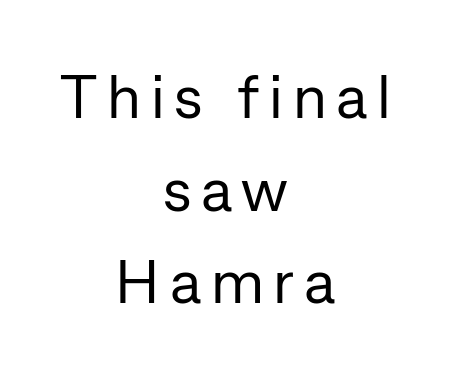
Looks like regular typesetting: each glyph gets only the width it needs. Serif or sans? Sans — the stroke terminals are bare. Quick note: not italic, upright. Weight: in the light-to-regular range. The passage shown stacks its lines at a standard gap.
